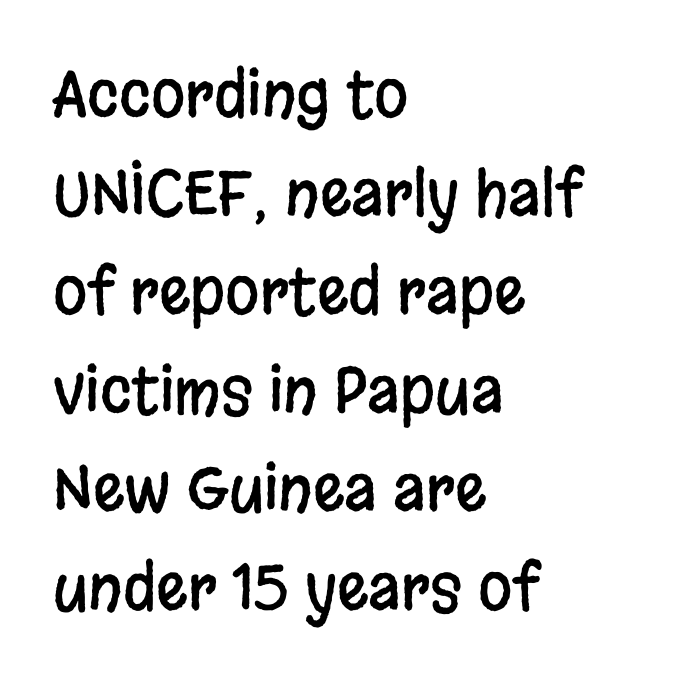
{"serif": "no", "italic": "no", "width": "condensed", "stroke_contrast": "low", "x_height": "large", "monospaced": "no", "underline": "no", "align": "left", "line_spacing": "normal", "line_spacing_ratio": 1.59, "letter_spacing": "normal", "letter_spacing_em": 0.0, "glyph_px": 62}
